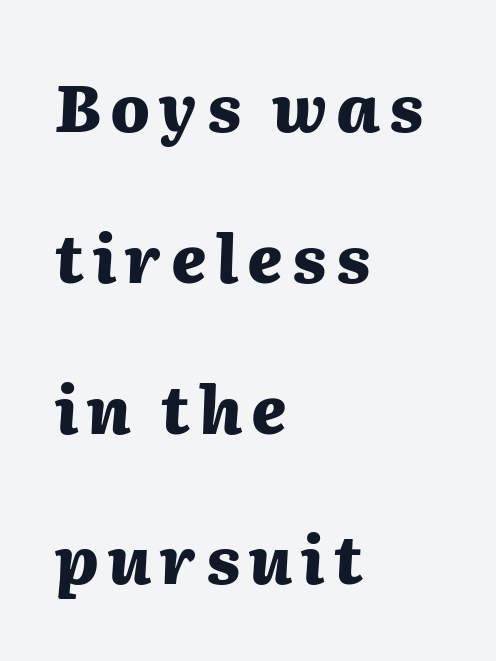
{"italic": "yes", "lean": "right", "slant_degrees": 2, "bold": "yes", "weight": "heavy", "width": "normal", "stroke_contrast": "medium", "x_height": "medium", "monospaced": "no", "underline": "no", "align": "left", "line_spacing": "loose", "line_spacing_ratio": 2.32, "glyph_px": 65}
